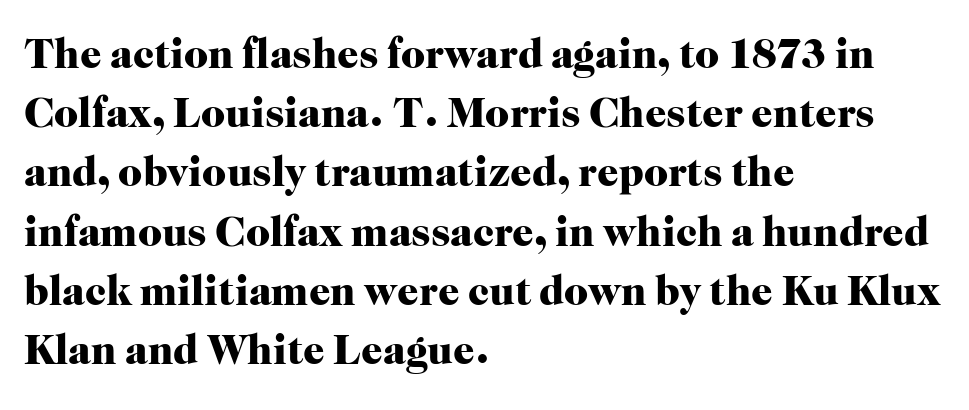
{"serif": "yes", "italic": "no", "bold": "yes", "weight": "heavy", "width": "normal", "stroke_contrast": "high", "x_height": "medium", "monospaced": "no", "underline": "no", "align": "left", "line_spacing": "normal", "line_spacing_ratio": 1.41, "letter_spacing": "normal", "letter_spacing_em": 0.0, "glyph_px": 42}
